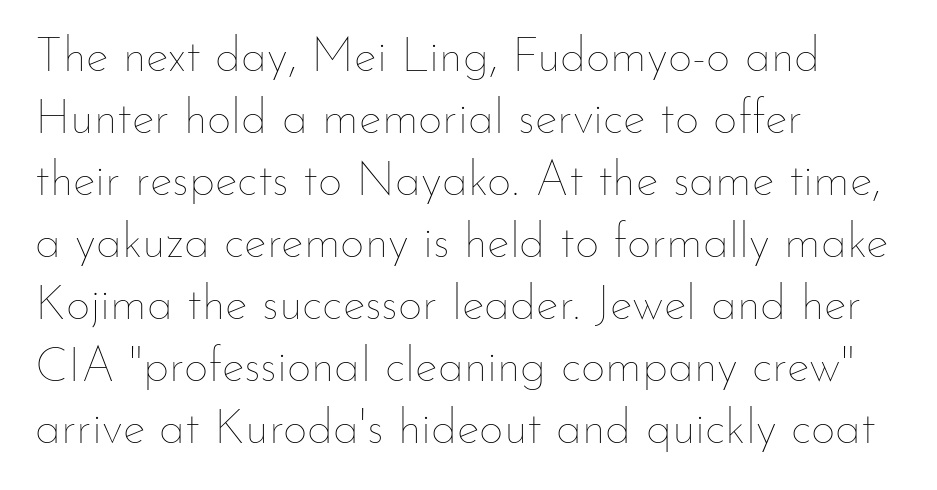
{"italic": "no", "bold": "no", "weight": "thin", "width": "normal", "stroke_contrast": "low", "x_height": "small", "monospaced": "no", "underline": "no", "align": "left", "line_spacing": "normal", "line_spacing_ratio": 1.29, "letter_spacing": "normal", "letter_spacing_em": 0.0, "glyph_px": 48}
